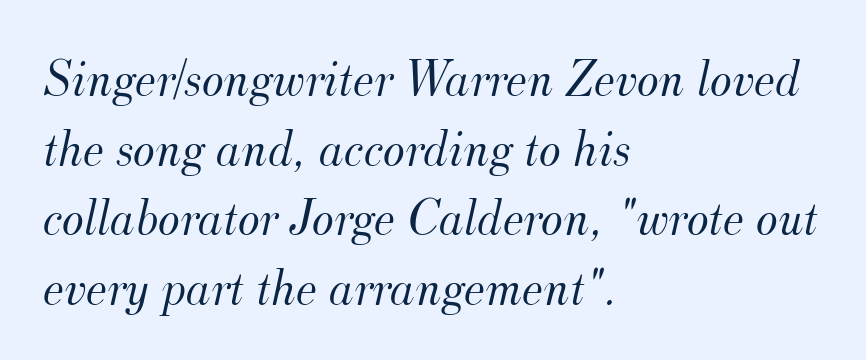
The image shows 52 px light serif type, italic (leaning right); set left-aligned, normal line spacing (1.34x), normal letter spacing, not underlined; medium stroke contrast and a small x-height.
